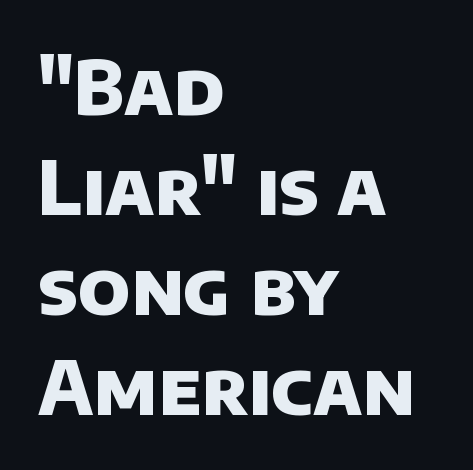
Lines of text with bare space underneath. The rendering uses natural spacing where letterforms have individual widths. The lines sit at an ordinary, default distance from one another. Each letter's strokes conclude bluntly, with no projecting serifs.
